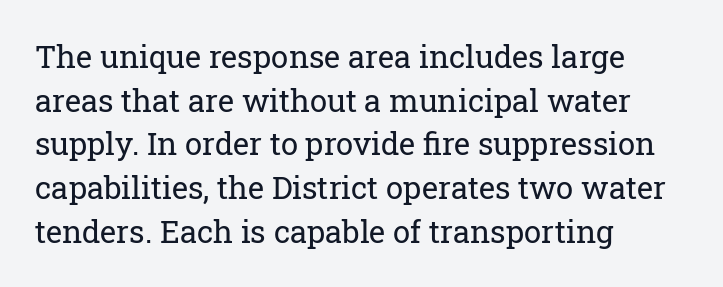
{"serif": "yes", "italic": "no", "bold": "no", "weight": "regular", "width": "normal", "stroke_contrast": "low", "x_height": "medium", "monospaced": "no", "underline": "no", "align": "left", "line_spacing": "normal", "line_spacing_ratio": 1.41, "letter_spacing": "normal", "letter_spacing_em": 0.0, "glyph_px": 31}
